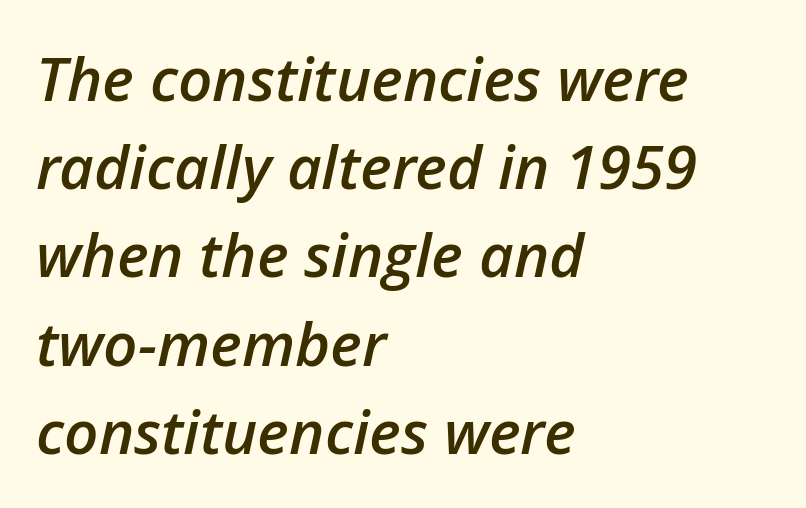
{"italic": "yes", "lean": "right", "slant_degrees": 12, "bold": "semi", "weight": "semibold", "width": "normal", "stroke_contrast": "low", "x_height": "medium", "monospaced": "no", "underline": "no", "align": "left", "line_spacing": "normal", "line_spacing_ratio": 1.47, "letter_spacing": "normal", "letter_spacing_em": 0.0, "glyph_px": 60}
